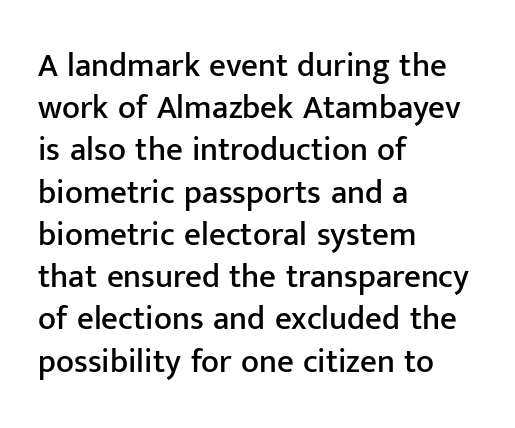
Successive baselines arrive at the customary interval. Nothing unusual about the tracking: characters are spaced as the font intends. The rendering anchors every line to the left-hand side. Does the type have serifs? No, each stem ends abruptly. You can tell it's not italic because the verticals are truly vertical. Lines of text with bare space underneath.
